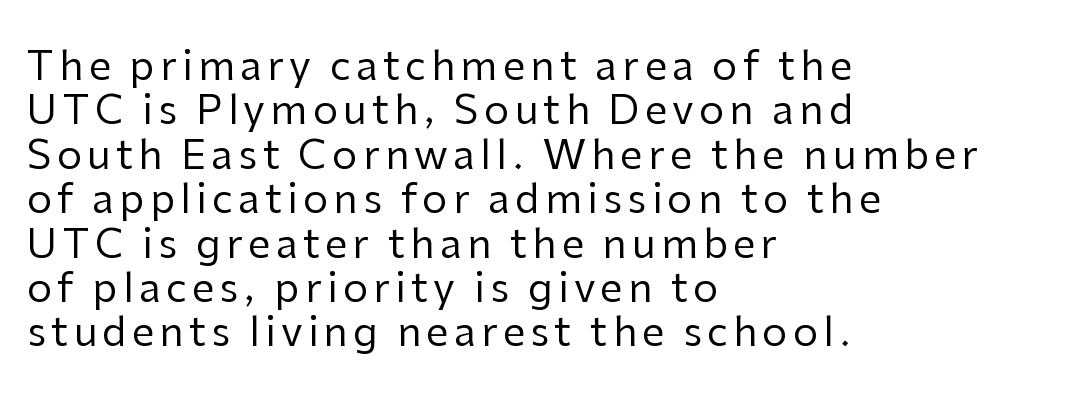
The image shows 40 px regular-weight sans-serif type, upright; set left-aligned, tight line spacing (1.11x), not underlined; low stroke contrast and a medium x-height.
